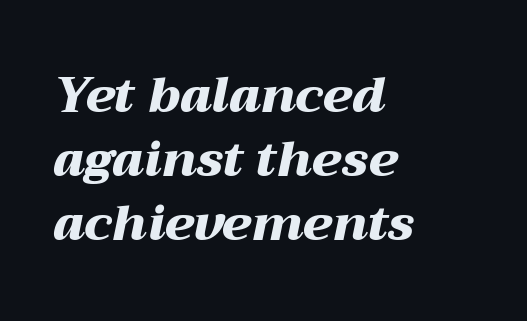
Weight: bold. These lines keep a tight, regular rhythm from letter to letter. The glyphs look as if they've been sheared to an angle. Baseline-to-baseline distance is the conventional proportion of letter height. Character widths vary here, with narrow letters taking less room than wide ones.
